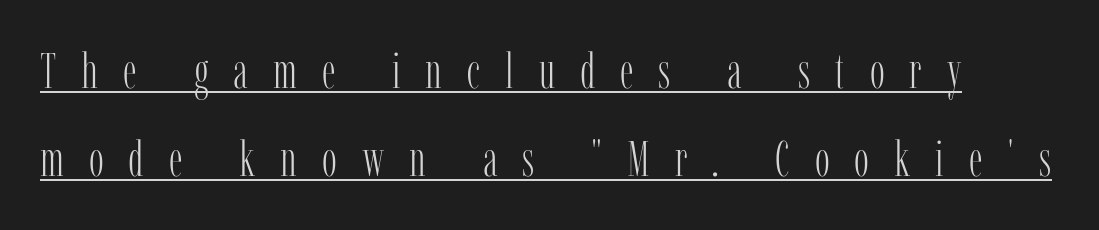
The image shows 50 px light, condensed serif type, upright; set line spacing 1.77x, unusually wide letter spacing (+0.5 em), underlined; low stroke contrast and a medium x-height.
